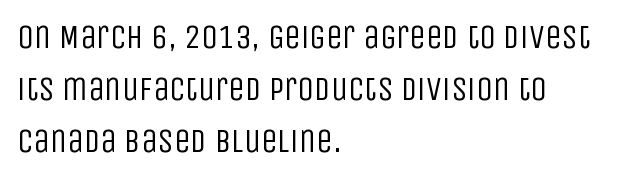
The typeface chosen for these lines omits serifs. What stands out about the letter spacing? Nothing — it is the standard amount. Posture: upright roman. Bold? No — there's no thickening of the strokes. These lines stack with their left ends in a neat column. The space between consecutive lines is moderate.
